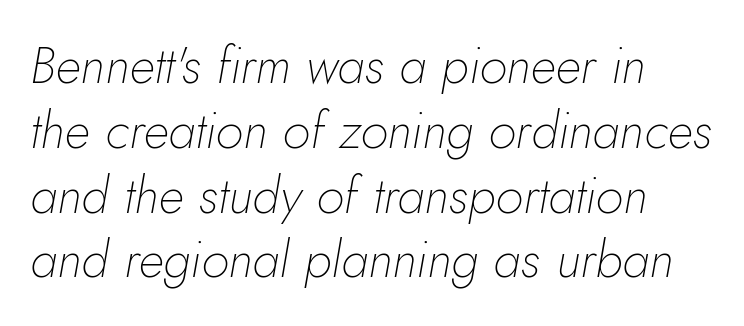
Q: Is the text bold? A: No.
Q: Is the text italic (slanted)? A: Yes, it leans right by about 10 degrees.
Q: Is the text underlined? A: No.
Q: How is the paragraph aligned? A: Left-aligned.
Q: Is the spacing between letters normal or unusually wide? A: Normal.
Q: Is the spacing between lines tight, normal or loose? A: Normal.
Q: Width (condensed, normal, or wide)? A: Normal.
Q: Stroke contrast? A: Low.
Q: x-height? A: Small.
Q: Monospaced? A: No.
